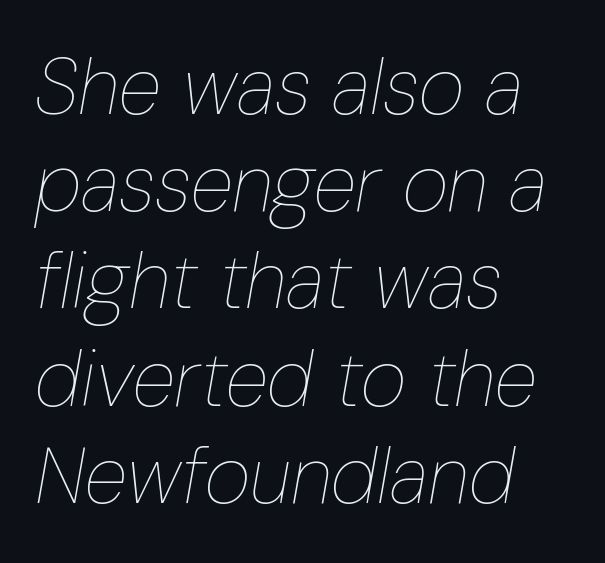
Q: Is the text bold? A: No.
Q: Is the text italic (slanted)? A: Yes, it leans right by about 10 degrees.
Q: Is the text underlined? A: No.
Q: How is the paragraph aligned? A: Left-aligned.
Q: Is the spacing between letters normal or unusually wide? A: Normal.
Q: Width (condensed, normal, or wide)? A: Condensed.
Q: Stroke contrast? A: Low.
Q: x-height? A: Medium.
Q: Monospaced? A: No.
